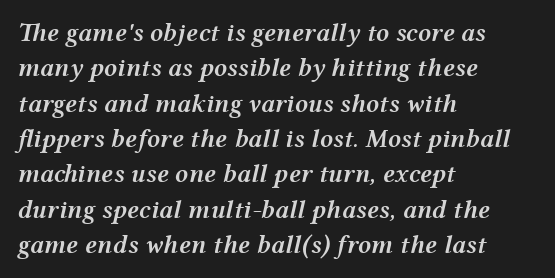
Q: Is the text bold? A: Semi-bold.
Q: Is the text italic (slanted)? A: Yes, it leans right by about 12 degrees.
Q: Is the text underlined? A: No.
Q: How is the paragraph aligned? A: Left-aligned.
Q: Is the spacing between letters normal or unusually wide? A: Normal.
Q: Is the spacing between lines tight, normal or loose? A: Normal.
